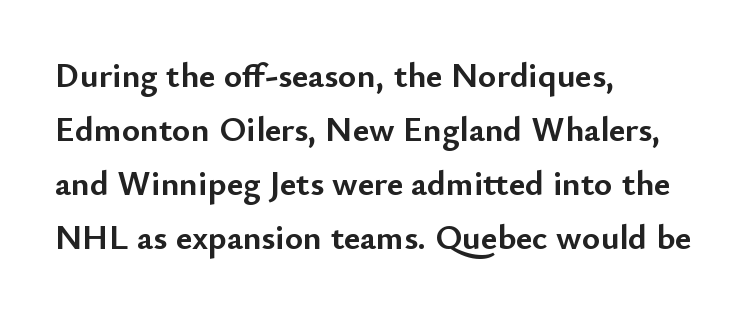
{"serif": "no", "italic": "no", "bold": "yes", "weight": "semibold", "width": "normal", "stroke_contrast": "low", "x_height": "small", "monospaced": "no", "underline": "no", "align": "left", "line_spacing": "normal", "line_spacing_ratio": 1.54, "letter_spacing": "normal", "letter_spacing_em": 0.0, "glyph_px": 35}
